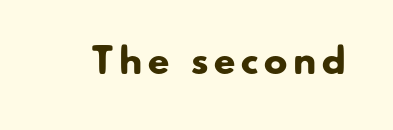
Q: Is the text bold? A: Yes.
Q: Is the typeface a serif or a sans-serif typeface? A: Sans-serif.
Q: Is the text underlined? A: No.
Q: Width (condensed, normal, or wide)? A: Normal.
Q: Stroke contrast? A: Low.
Q: x-height? A: Small.
Q: Monospaced? A: No.
